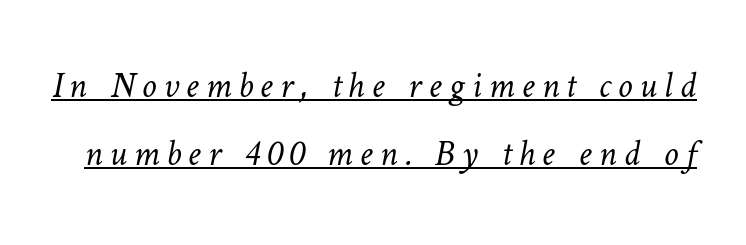
{"bold": "no", "weight": "light", "width": "normal", "stroke_contrast": "low", "x_height": "medium", "monospaced": "no", "underline": "yes", "line_spacing_ratio": 1.85, "glyph_px": 37}
